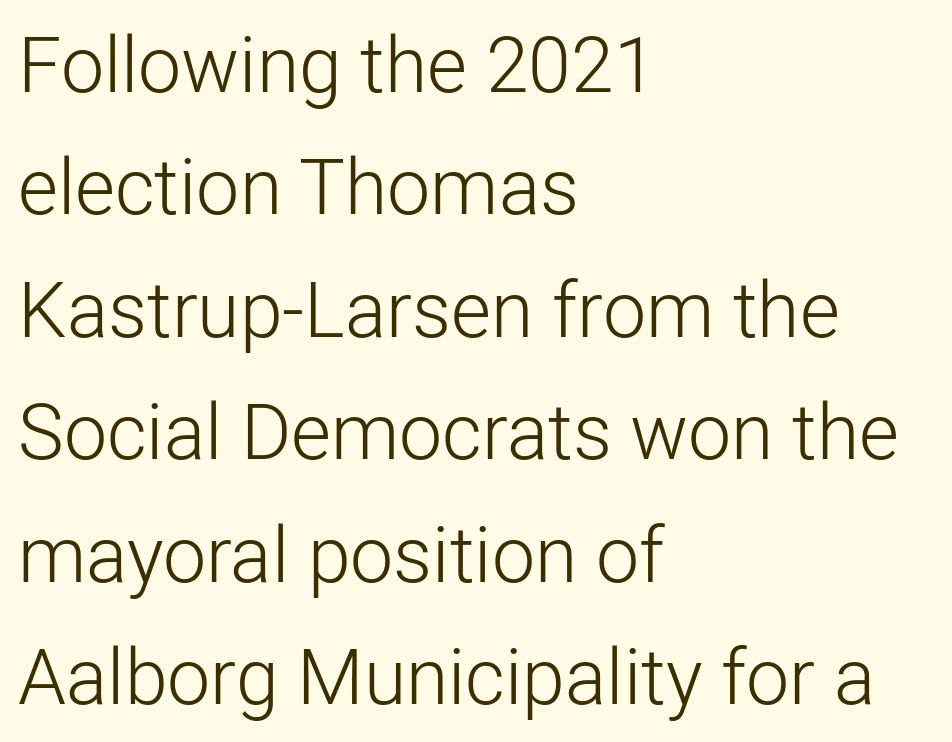
This is the regular roman posture of the typeface. Observe the ordinary spacing: letters are neighbours, not strangers. Leading: standard. Has an underline been added? It has not. Is the stroke heavy? The answer is a plain regular-or-lighter.
